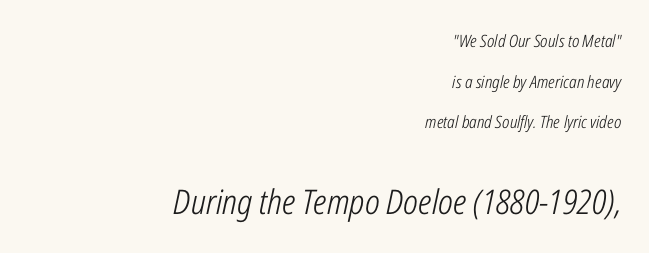
The image shows 34 px light, condensed type, italic (leaning right); set right-aligned, loose line spacing (2.39x), normal letter spacing, not underlined; the second (bottom) block is 2.0x larger; low stroke contrast and a medium x-height.
